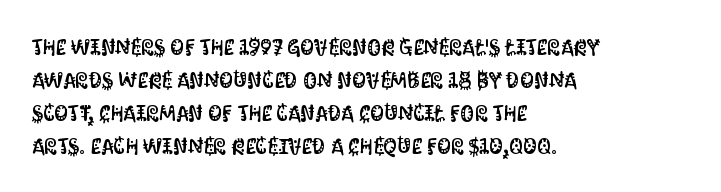
A clean baseline with only descenders dipping below it. Standard letterfit; no display-style spreading of the glyphs. Notice how descenders clear the ascenders below comfortably — that's standard leading. It's the straight-up-and-down kind of type. Does the copy run flush right? No — it runs flush left.
